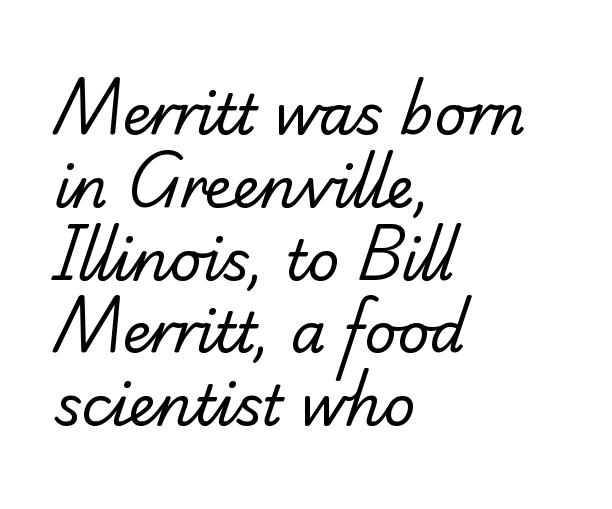
Each new line begins a customary step beneath the previous one. Characters follow at the spacing the type designer built in. Does the copy run flush right? No — it runs flush left. The cut favours lightness, reaching ordinary text weight at its darkest.
